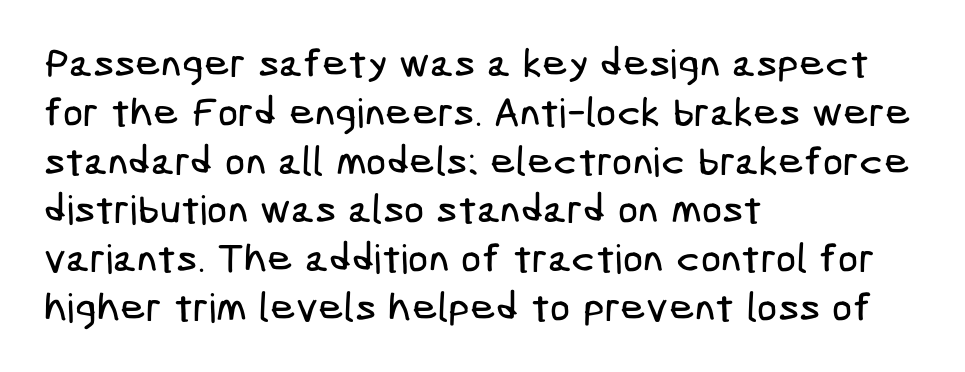
The image shows 40 px condensed sans-serif type; set left-aligned, line spacing 1.22x, normal letter spacing, not underlined; low stroke contrast and a medium x-height.
